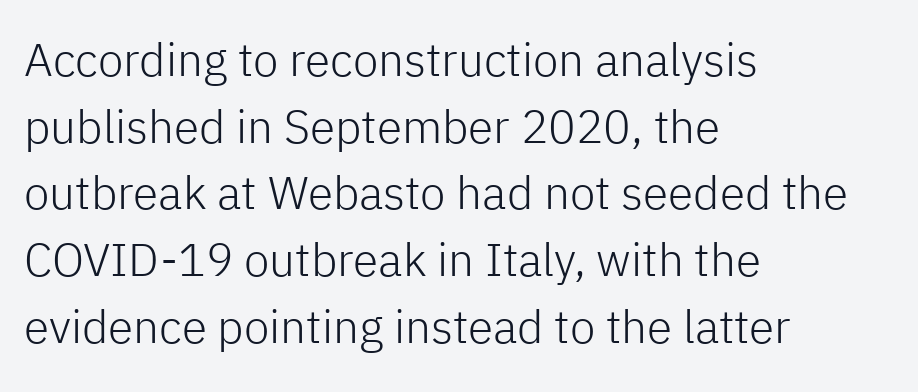
{"serif": "no", "italic": "no", "bold": "no", "weight": "light", "width": "normal", "stroke_contrast": "low", "x_height": "medium", "monospaced": "no", "underline": "no", "align": "left", "line_spacing": "normal", "line_spacing_ratio": 1.45, "letter_spacing": "normal", "letter_spacing_em": 0.0, "glyph_px": 46}
